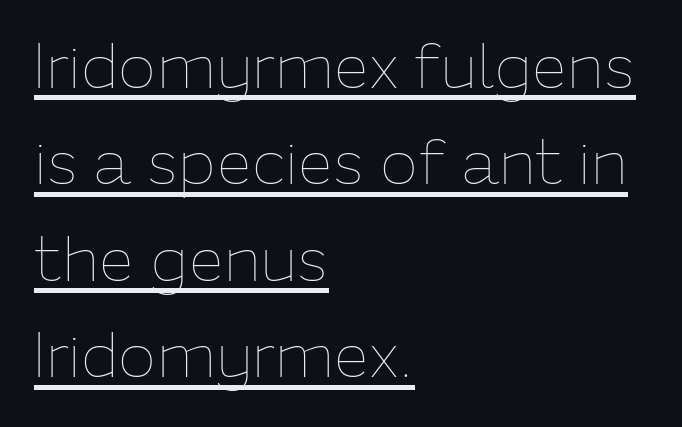
{"italic": "no", "bold": "no", "weight": "thin", "width": "normal", "stroke_contrast": "low", "x_height": "medium", "monospaced": "no", "underline": "yes", "align": "left", "line_spacing": "normal", "line_spacing_ratio": 1.53, "letter_spacing": "normal", "letter_spacing_em": 0.0, "glyph_px": 63}
